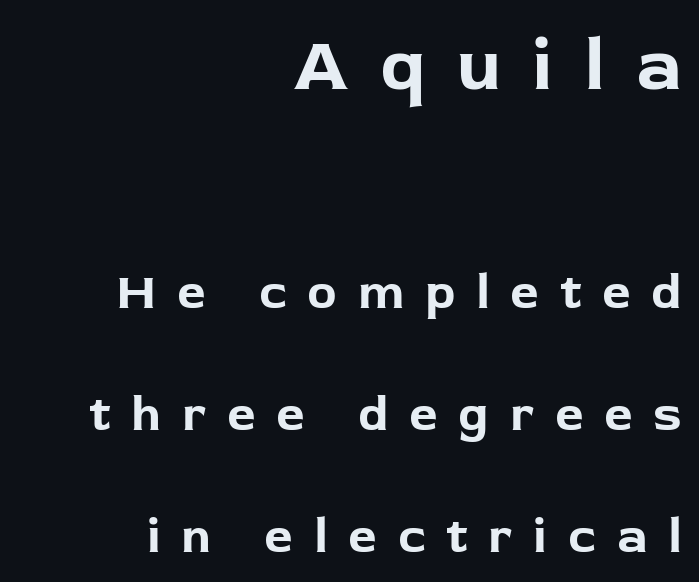
{"serif": "no", "italic": "no", "bold": "yes", "weight": "bold", "width": "normal", "stroke_contrast": "low", "x_height": "medium", "monospaced": "no", "underline": "no", "align": "right", "line_spacing": "loose", "line_spacing_ratio": 2.44, "letter_spacing": "wide", "letter_spacing_em": 0.41, "larger_block": "first", "size_ratio": 1.5, "glyph_px": 75}
